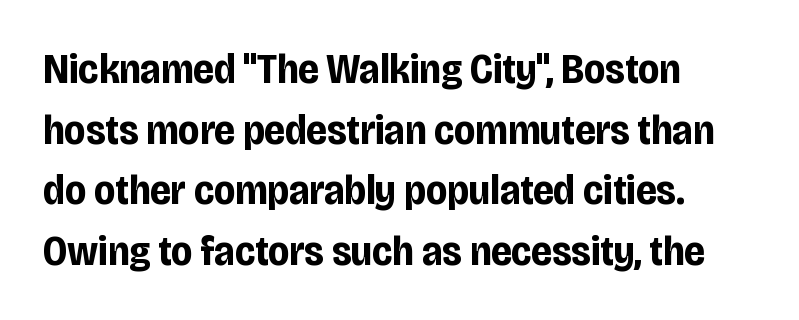
Q: Is the text bold? A: Yes.
Q: Is the text italic (slanted)? A: No, it is upright.
Q: Is the typeface a serif or a sans-serif typeface? A: Sans-serif.
Q: Is the text underlined? A: No.
Q: How is the paragraph aligned? A: Left-aligned.
Q: Is the spacing between letters normal or unusually wide? A: Normal.
Q: Is the spacing between lines tight, normal or loose? A: Normal.
Q: Width (condensed, normal, or wide)? A: Condensed.
Q: Stroke contrast? A: Low.
Q: x-height? A: Large.
Q: Monospaced? A: No.
